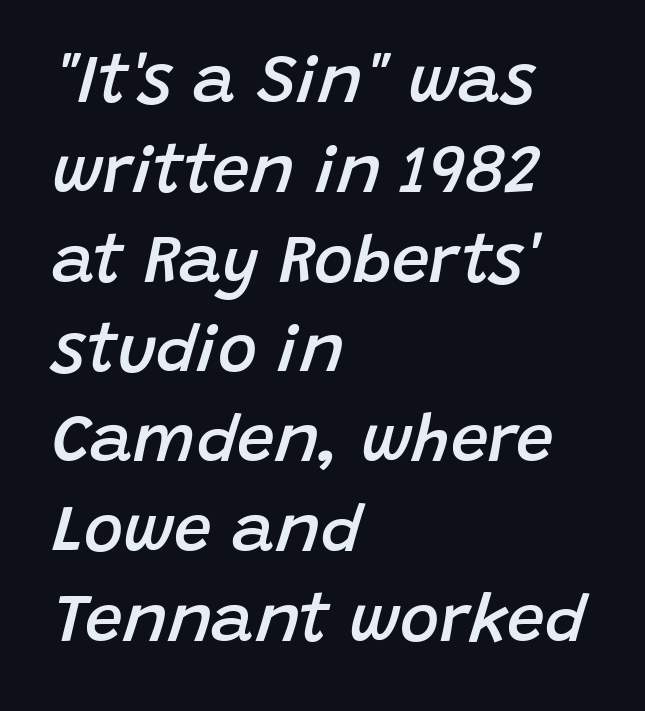
The horizontal fit of the characters is conventional and even. The glyphs look as if they've been sheared to an angle. These lines are rendered in a variable-pitch font. Its strokes are somewhat broadened, the hallmark of semibold type.
